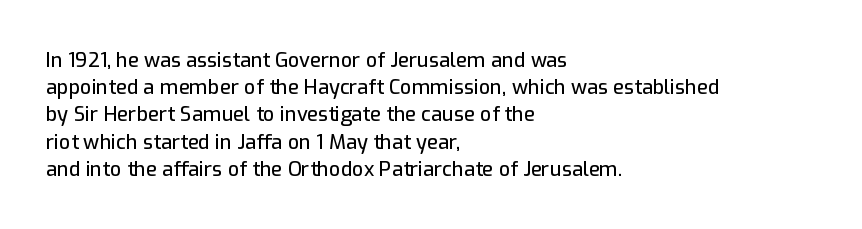
{"italic": "no", "underline": "no", "align": "left", "line_spacing": "normal", "line_spacing_ratio": 1.36, "letter_spacing": "normal", "letter_spacing_em": 0.0, "glyph_px": 20}
